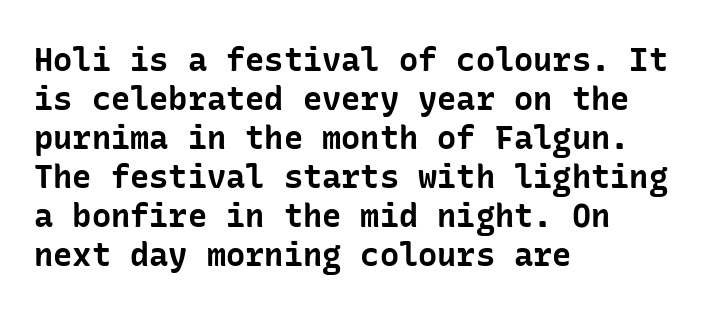
The image shows 32 px bold sans-serif type, upright; set left-aligned, line spacing 1.22x, normal letter spacing, not underlined; low stroke contrast and a medium x-height.
